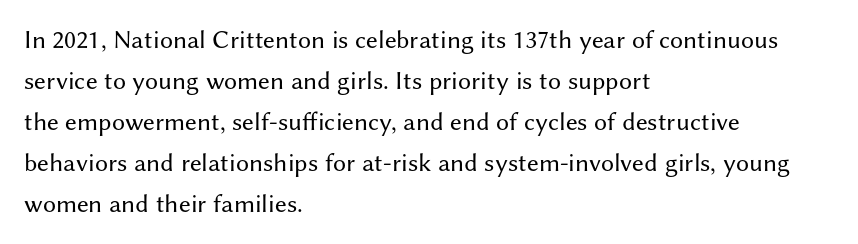
Q: Is the text bold? A: No.
Q: Is the text italic (slanted)? A: No, it is upright.
Q: Is the text underlined? A: No.
Q: How is the paragraph aligned? A: Left-aligned.
Q: Is the spacing between letters normal or unusually wide? A: Normal.
Q: Is the spacing between lines tight, normal or loose? A: Normal.
